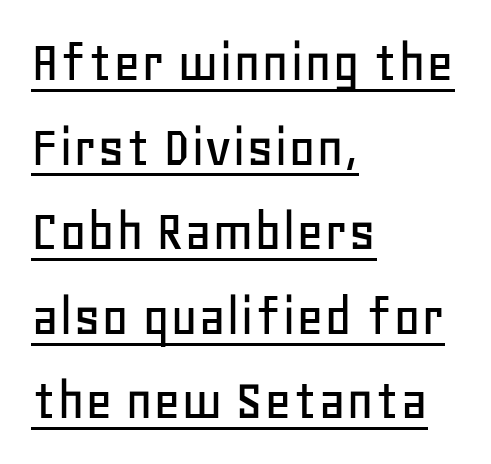
The image shows 60 px sans-serif type, upright; set left-aligned, normal line spacing (1.41x), normal letter spacing, underlined; low stroke contrast and a large x-height.
